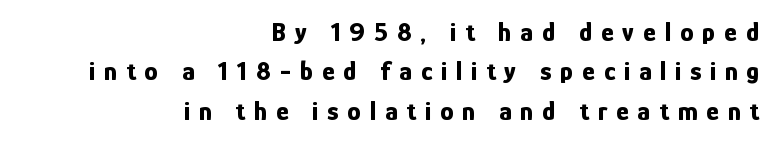
The image shows 27 px bold type, upright; set right-aligned, normal line spacing (1.46x), unusually wide letter spacing (+0.33 em), not underlined.
